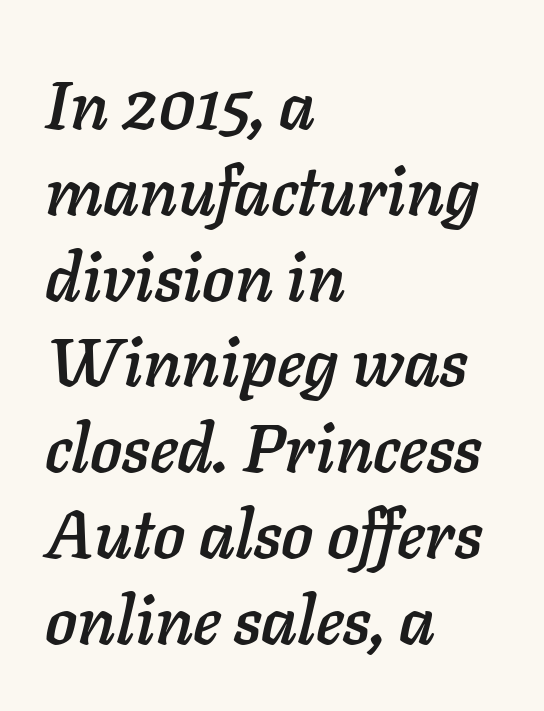
{"italic": "yes", "lean": "right", "slant_degrees": 11, "width": "normal", "stroke_contrast": "low", "x_height": "medium", "monospaced": "no", "underline": "no", "align": "left", "line_spacing": "normal", "line_spacing_ratio": 1.28, "letter_spacing": "normal", "letter_spacing_em": 0.0, "glyph_px": 67}
